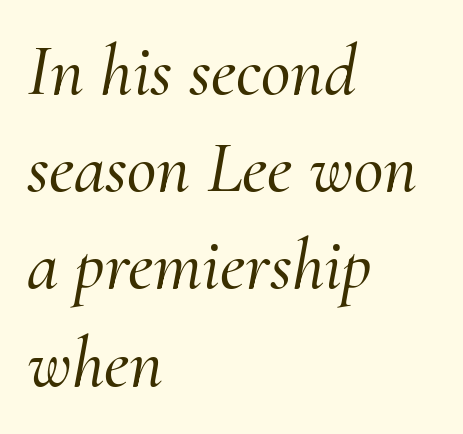
The image shows 72 px serif type, italic (leaning right); set left-aligned, normal line spacing (1.35x), normal letter spacing, not underlined; medium stroke contrast and a small x-height.
